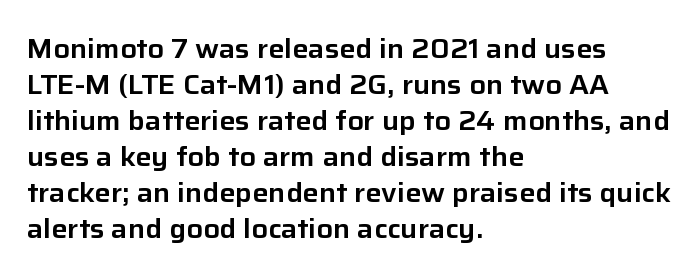
Vertically, the passage feels balanced, rows spaced as you'd expect. The face used here is rendered with its standard letterfit. The words here are not underlined. Posture: straight, roman, zero tilt.
